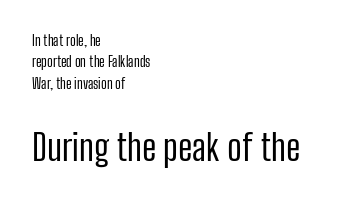
The image shows 36 px regular-weight, condensed sans-serif type, upright; set left-aligned, normal line spacing (1.52x), normal letter spacing, not underlined; the second (bottom) block is 2.57x larger; low stroke contrast and a medium x-height.
